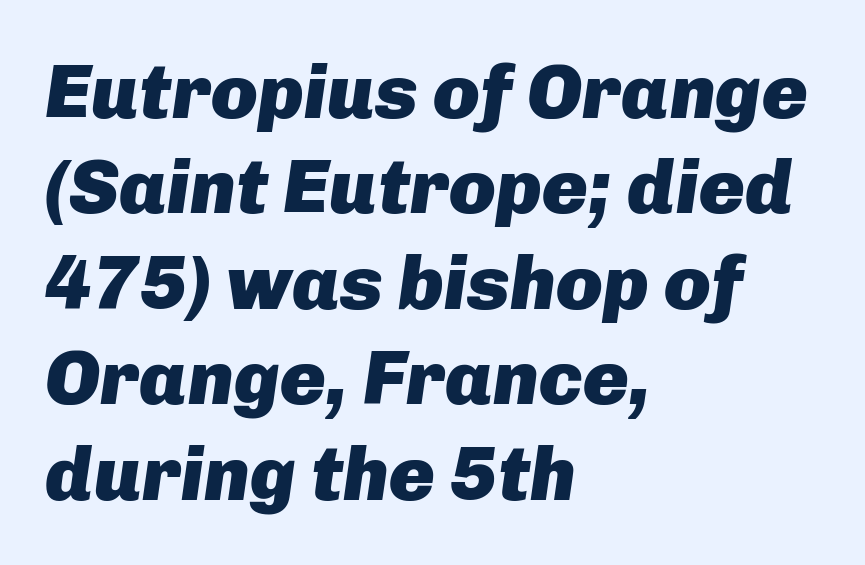
{"italic": "yes", "lean": "right", "slant_degrees": 8, "bold": "yes", "weight": "heavy", "width": "normal", "stroke_contrast": "low", "x_height": "medium", "monospaced": "no", "underline": "no", "align": "left", "line_spacing_ratio": 1.24, "letter_spacing": "normal", "letter_spacing_em": 0.0, "glyph_px": 77}
